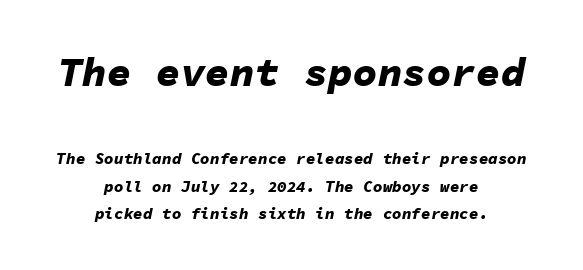
The image shows 41 px bold type, italic (leaning right), monospaced; set centered, line spacing 1.72x, normal letter spacing, not underlined; the first (top) block is 2.56x larger; low stroke contrast and a medium x-height.
